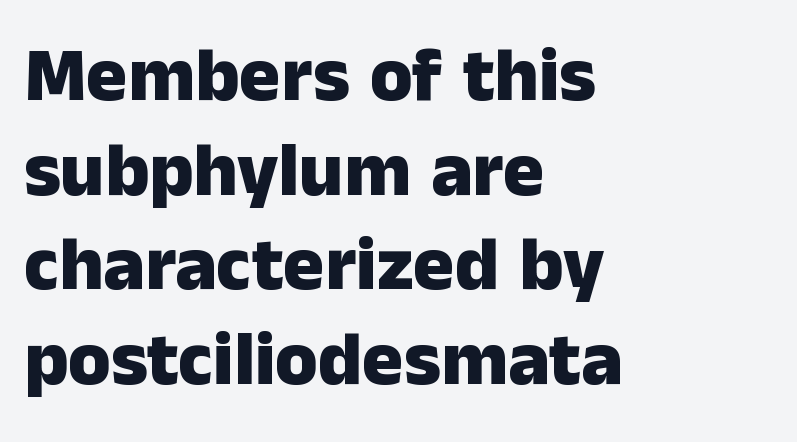
The ragged edge is on the right, which tells us the setting is flush left. This rendering employs a face without finishing strokes, i.e., a sans-serif. This sample uses an upright cut, with every glyph sitting square on the baseline. The sample has been set heavy, in full bold. Is the letter spacing exaggerated? No — it looks like the ordinary default. Glance below the letters and you will spot only blank space.
